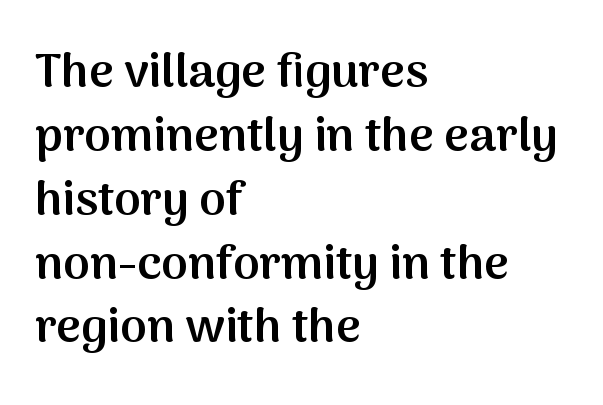
Q: Is the text bold? A: Semi-bold.
Q: Is the text italic (slanted)? A: No, it is upright.
Q: Is the typeface a serif or a sans-serif typeface? A: Sans-serif.
Q: Is the text underlined? A: No.
Q: How is the paragraph aligned? A: Left-aligned.
Q: Is the spacing between letters normal or unusually wide? A: Normal.
Q: Is the spacing between lines tight, normal or loose? A: Normal.
Q: Width (condensed, normal, or wide)? A: Normal.
Q: Stroke contrast? A: Medium.
Q: x-height? A: Medium.
Q: Monospaced? A: No.
